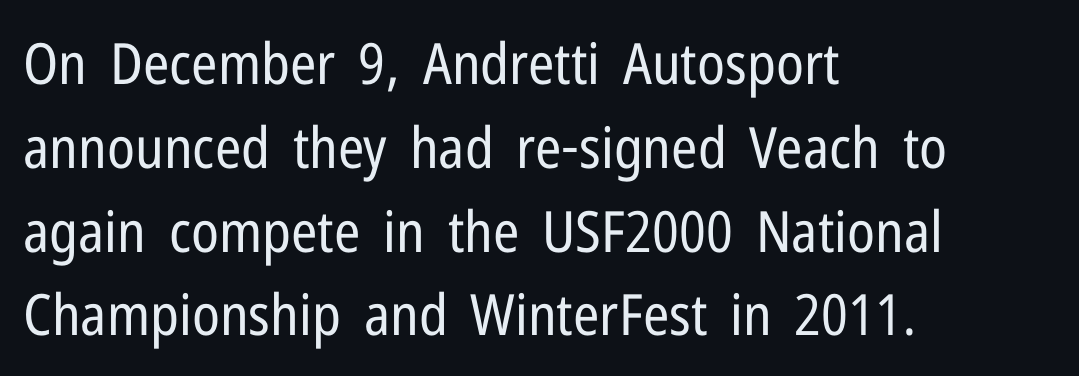
Q: Is the text bold? A: No.
Q: Is the text italic (slanted)? A: No, it is upright.
Q: Is the typeface a serif or a sans-serif typeface? A: Sans-serif.
Q: Is the text underlined? A: No.
Q: How is the paragraph aligned? A: Left-aligned.
Q: Is the spacing between letters normal or unusually wide? A: Normal.
Q: Is the spacing between lines tight, normal or loose? A: Normal.
Q: Width (condensed, normal, or wide)? A: Condensed.
Q: Stroke contrast? A: Low.
Q: x-height? A: Medium.
Q: Monospaced? A: No.
